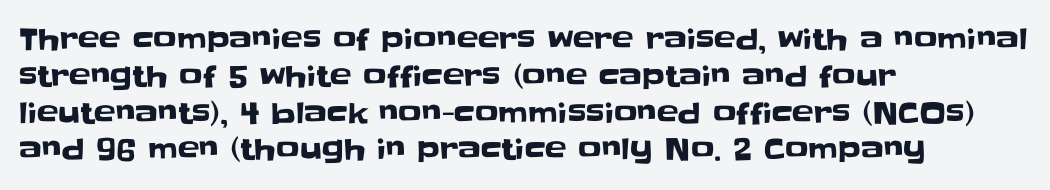
The ragged edge is on the right, which tells us the setting is flush left. In terms of letterform style, serifs are entirely absent. Note the varied advance widths — an 'i' is clearly narrower than an 'm'. Decoration check: the copy has no underline. You could call the tracking neutral — neither tight nor loose.
